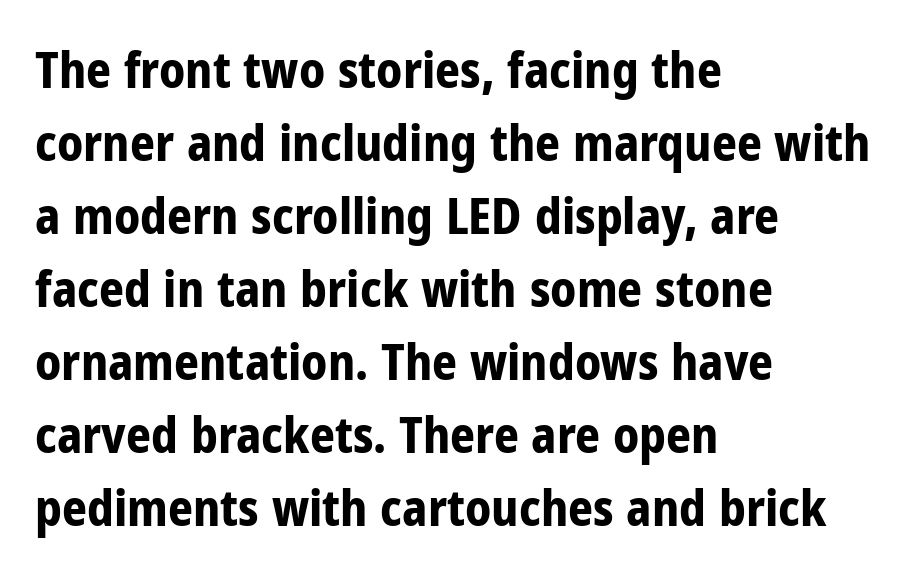
Q: Is the text bold? A: Yes.
Q: Is the text italic (slanted)? A: No, it is upright.
Q: Is the typeface a serif or a sans-serif typeface? A: Sans-serif.
Q: Is the text underlined? A: No.
Q: How is the paragraph aligned? A: Left-aligned.
Q: Is the spacing between letters normal or unusually wide? A: Normal.
Q: Is the spacing between lines tight, normal or loose? A: Normal.
Q: Width (condensed, normal, or wide)? A: Condensed.
Q: Stroke contrast? A: Low.
Q: x-height? A: Medium.
Q: Monospaced? A: No.
